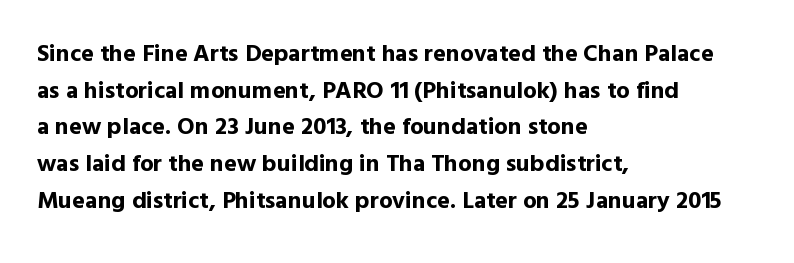
Q: Is the text bold? A: Yes.
Q: Is the text italic (slanted)? A: No, it is upright.
Q: Is the text underlined? A: No.
Q: How is the paragraph aligned? A: Left-aligned.
Q: Is the spacing between letters normal or unusually wide? A: Normal.
Q: Is the spacing between lines tight, normal or loose? A: Normal.
